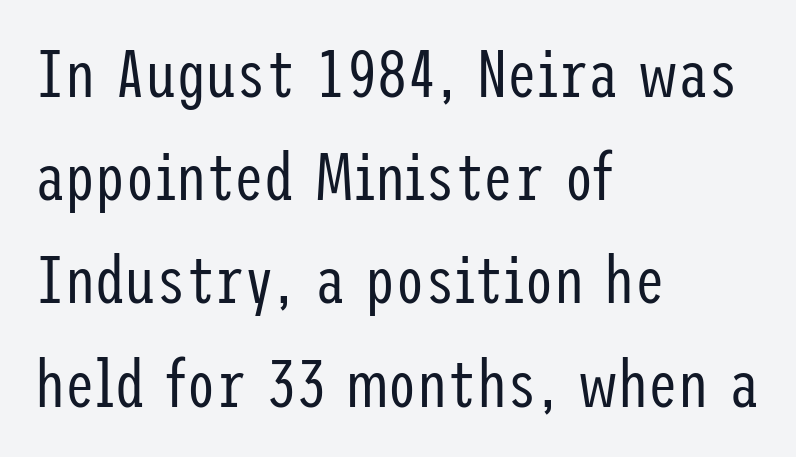
The image shows 67 px regular-weight, condensed sans-serif type, upright; set left-aligned, normal line spacing (1.54x), normal letter spacing, not underlined; low stroke contrast and a medium x-height.
